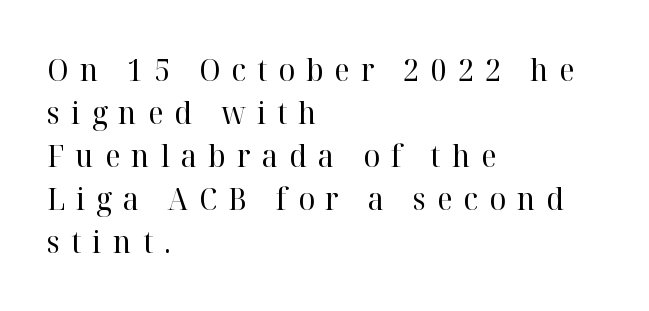
{"serif": "yes", "italic": "no", "bold": "no", "weight": "regular", "width": "normal", "stroke_contrast": "high", "x_height": "medium", "monospaced": "no", "underline": "no", "align": "left", "line_spacing": "normal", "line_spacing_ratio": 1.39, "letter_spacing": "wide", "letter_spacing_em": 0.36, "glyph_px": 31}
